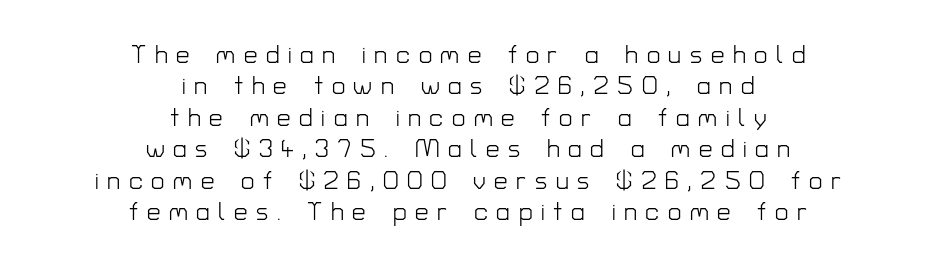
{"italic": "no", "bold": "no", "underline": "no", "align": "center", "line_spacing": "normal", "line_spacing_ratio": 1.31, "letter_spacing": "wide", "letter_spacing_em": 0.36, "glyph_px": 24}
